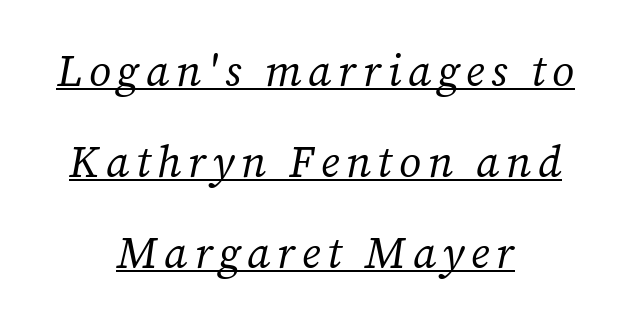
{"serif": "yes", "italic": "yes", "lean": "right", "slant_degrees": 12, "bold": "no", "weight": "regular", "width": "normal", "stroke_contrast": "medium", "x_height": "medium", "monospaced": "no", "underline": "yes", "align": "center", "line_spacing": "loose", "line_spacing_ratio": 2.07, "glyph_px": 44}
